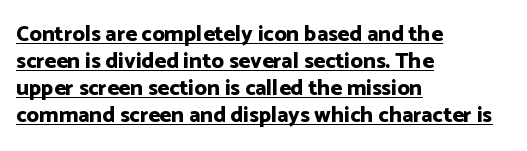
{"italic": "no", "bold": "yes", "underline": "yes", "align": "left", "line_spacing_ratio": 1.23, "letter_spacing": "normal", "letter_spacing_em": 0.0, "glyph_px": 22}
